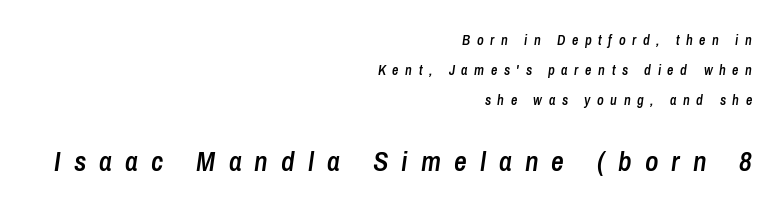
The image shows 28 px semibold, condensed type, italic (leaning right); set right-aligned, loose line spacing (2.14x), unusually wide letter spacing (+0.47 em), not underlined; the second (bottom) block is 2.0x larger; low stroke contrast and a medium x-height.
